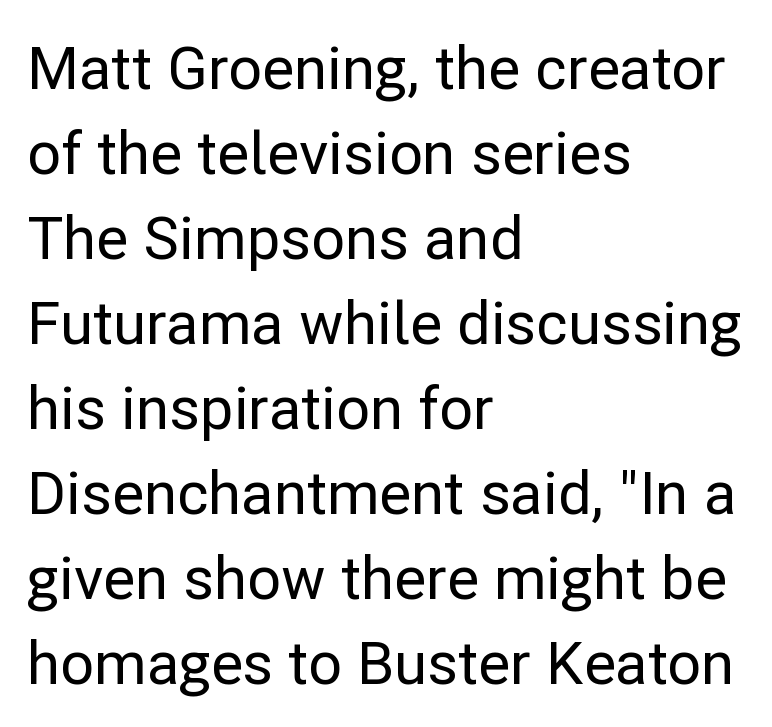
{"serif": "no", "italic": "no", "width": "normal", "stroke_contrast": "low", "x_height": "medium", "monospaced": "no", "underline": "no", "align": "left", "line_spacing": "normal", "line_spacing_ratio": 1.44, "letter_spacing": "normal", "letter_spacing_em": 0.0, "glyph_px": 59}
